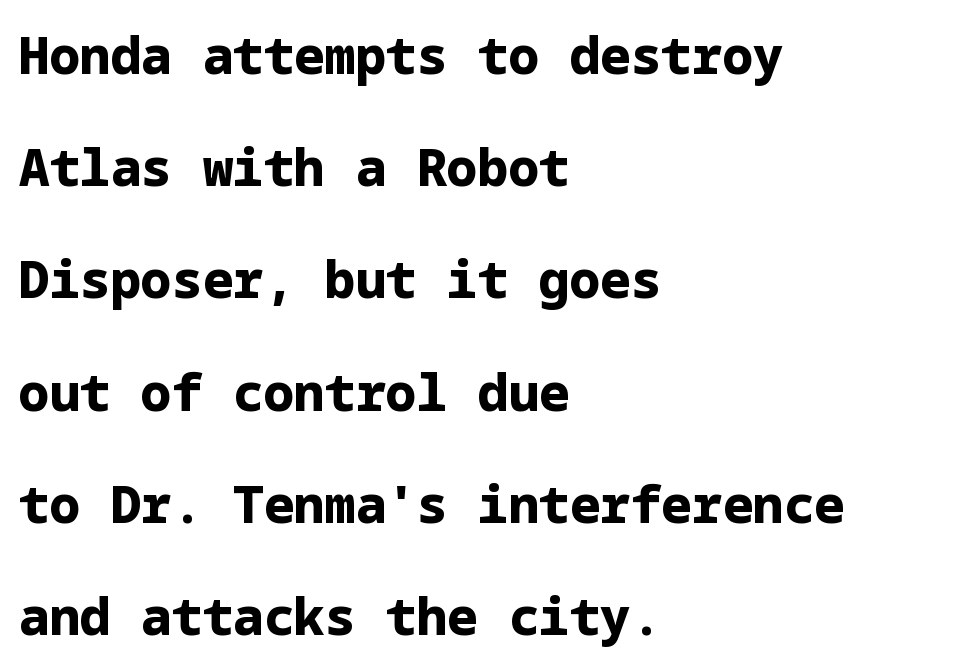
{"serif": "no", "italic": "no", "bold": "yes", "weight": "bold", "width": "normal", "stroke_contrast": "low", "x_height": "medium", "underline": "no", "align": "left", "line_spacing": "loose", "line_spacing_ratio": 2.2, "letter_spacing": "normal", "letter_spacing_em": 0.0, "glyph_px": 51}
